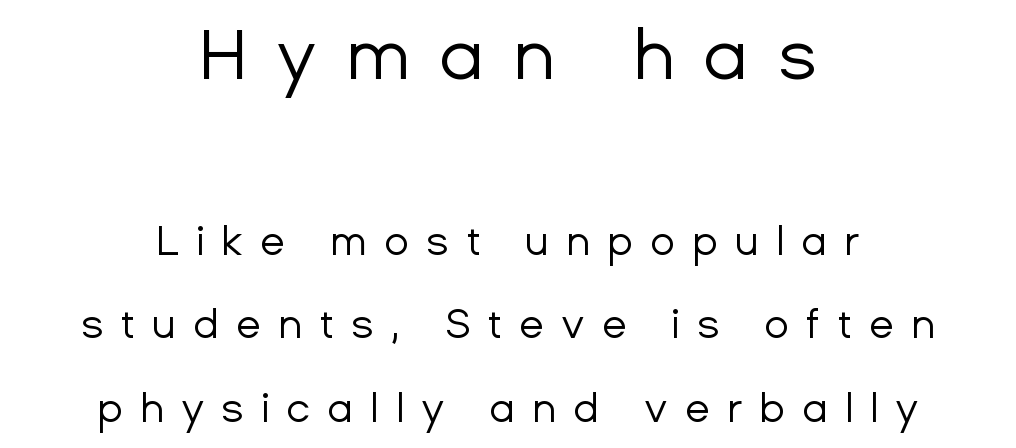
{"serif": "no", "italic": "no", "bold": "no", "weight": "regular", "width": "normal", "stroke_contrast": "low", "x_height": "medium", "monospaced": "no", "underline": "no", "align": "center", "line_spacing": "loose", "line_spacing_ratio": 2.04, "letter_spacing": "wide", "letter_spacing_em": 0.41, "larger_block": "first", "size_ratio": 1.73, "glyph_px": 71}
